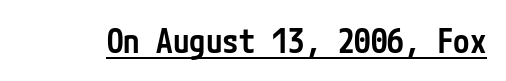
This is moderately heavy type, rendered in semibold. Compared with undecorated copy, this sample adds a rule below the words. Ordinary non-slanted type is in use. Tracking value appears to be zero — textbook default spacing. Does the type have serifs? No, each stem ends abruptly.
